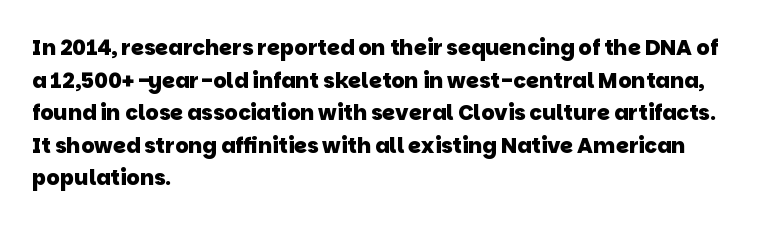
Just letters on the line, the space beneath them empty. If you measured baseline to baseline, you'd find a middling distance. As a designer I'd log this as weight 700, bold. This sample is left-justified, so line endings fall wherever the words run out. Inter-character spacing is left at the font's built-in metrics.
